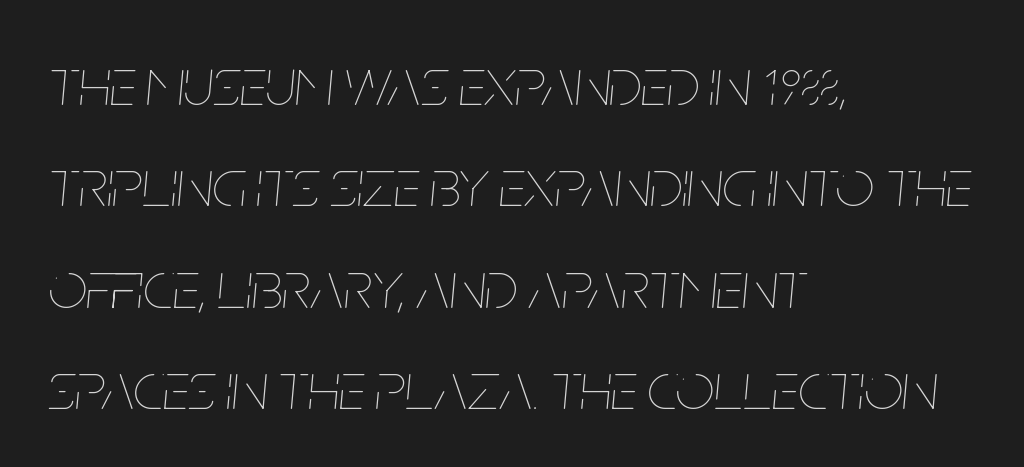
{"italic": "yes", "lean": "right", "slant_degrees": 5, "bold": "no", "weight": "thin", "width": "condensed", "stroke_contrast": "low", "x_height": "large", "monospaced": "no", "underline": "no", "align": "left", "line_spacing": "normal", "line_spacing_ratio": 1.49, "letter_spacing": "normal", "letter_spacing_em": 0.0, "glyph_px": 68}
